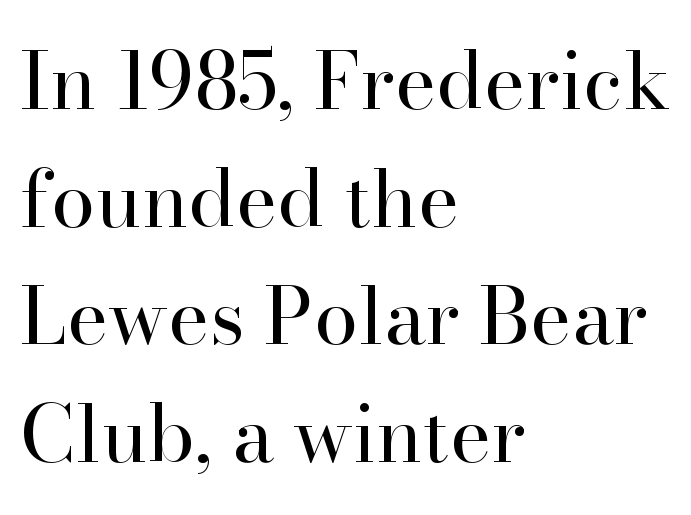
Is this a fixed-width face? No — the glyphs have proportional, varying widths. A serif font was chosen for this passage. Here the glyphs are tracked normally, forming tight word shapes. Stems here are at most as thick as an everyday book face. No italicization has been applied; the sample stays upright. All the whitespace from short lines collects on the right.
